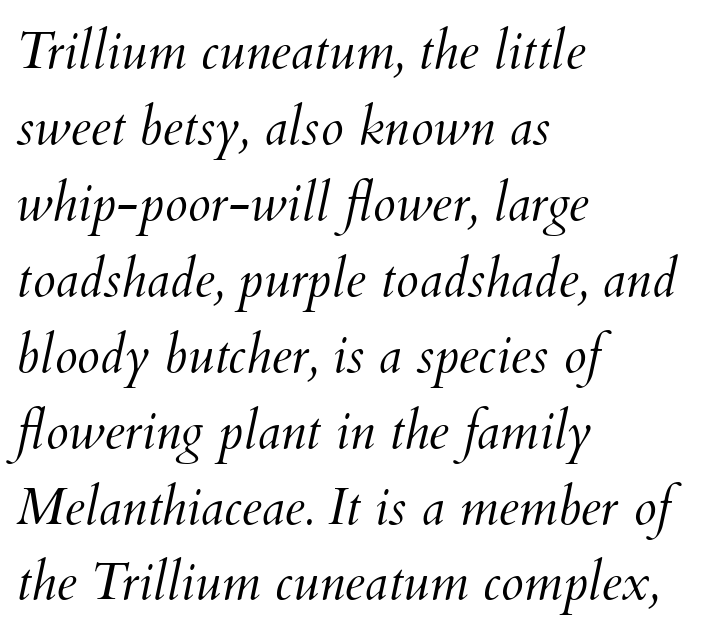
{"italic": "yes", "lean": "right", "slant_degrees": 12, "bold": "no", "weight": "light", "width": "normal", "stroke_contrast": "medium", "x_height": "small", "monospaced": "no", "underline": "no", "align": "left", "line_spacing": "normal", "line_spacing_ratio": 1.46, "letter_spacing": "normal", "letter_spacing_em": 0.0, "glyph_px": 52}
